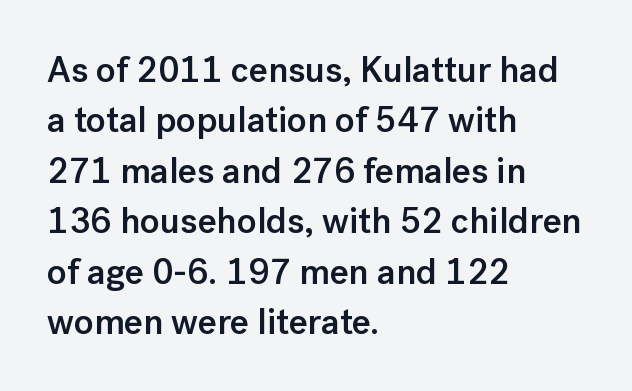
The image shows 36 px semibold sans-serif type, upright; set left-aligned, normal line spacing (1.4x), normal letter spacing, not underlined; low stroke contrast and a medium x-height.
